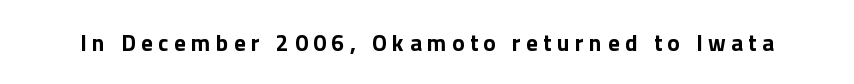
The lettering holds an erect, upright posture throughout. Strokes here are thick enough to call this a true bold. Substantial extra tracking has been applied to these lines. The specimen omits any rule beneath the text block's lines.
